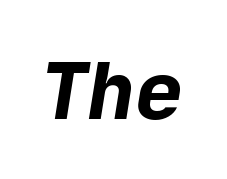
{"serif": "no", "bold": "yes", "weight": "bold", "width": "normal", "stroke_contrast": "low", "x_height": "medium", "underline": "no", "letter_spacing": "normal", "letter_spacing_em": 0.0, "glyph_px": 79}
